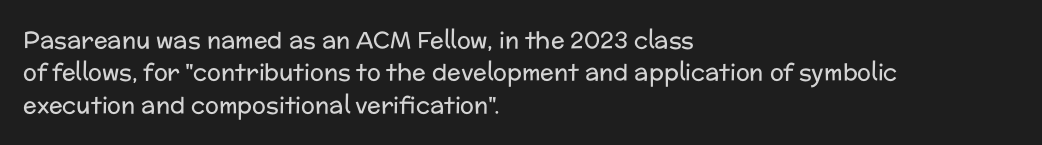
The tracking reads as untouched default to a designer's eye. Layout note: lines flush left. Students, observe: this is what conventionally led text looks like. Underline: absent.
